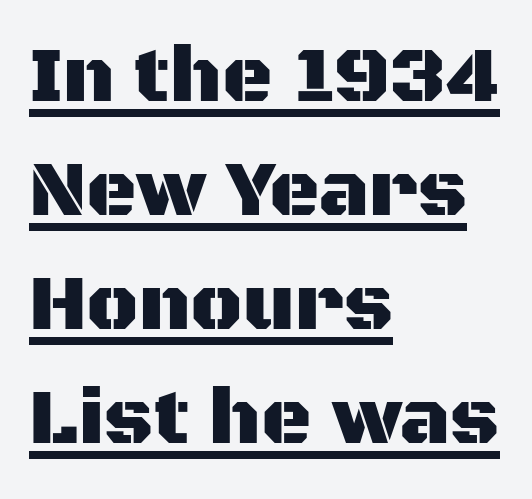
Type style note: lacks serifs. This sample uses an upright cut, with every glyph sitting square on the baseline. Line spacing here is normal. Typeset ragged right — the left edge is the straight one. Looks like regular typesetting: each glyph gets only the width it needs.
